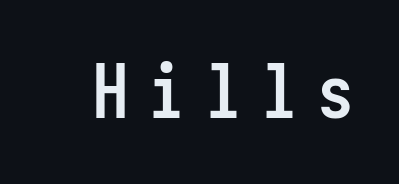
The image shows 74 px semibold, condensed sans-serif type, upright; set unusually wide letter spacing (+0.26 em), not underlined; low stroke contrast and a medium x-height.
